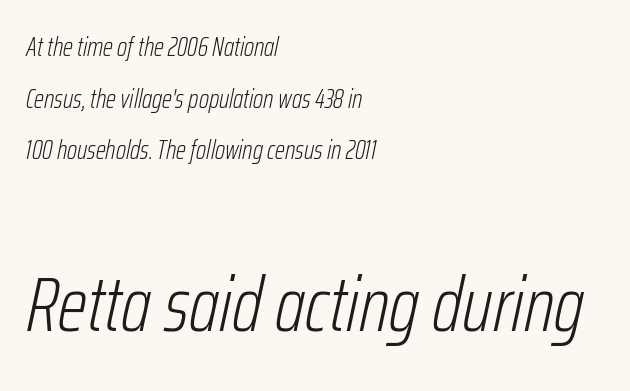
Q: Is the text bold? A: No.
Q: Is the text italic (slanted)? A: Yes, it leans right by about 12 degrees.
Q: Is the text underlined? A: No.
Q: How is the paragraph aligned? A: Left-aligned.
Q: Is the spacing between letters normal or unusually wide? A: Normal.
Q: Is the spacing between lines tight, normal or loose? A: Loose.
Q: Which block of text is set in a larger size, the first (top) or the second (bottom)? A: The second (bottom) one.
Q: Width (condensed, normal, or wide)? A: Condensed.
Q: Stroke contrast? A: Low.
Q: x-height? A: Medium.
Q: Monospaced? A: No.
